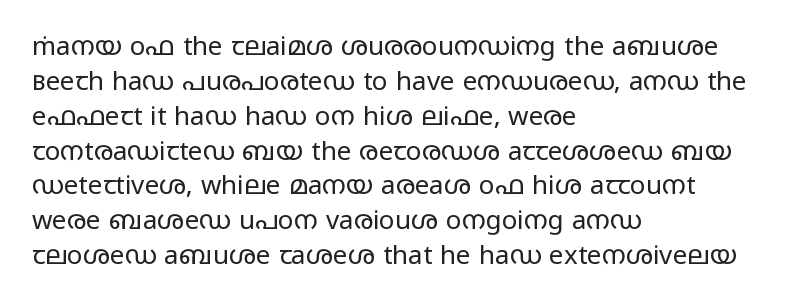
Q: Is the text bold? A: No.
Q: Is the text italic (slanted)? A: No, it is upright.
Q: Is the text underlined? A: No.
Q: How is the paragraph aligned? A: Left-aligned.
Q: Is the spacing between letters normal or unusually wide? A: Normal.
Q: Is the spacing between lines tight, normal or loose? A: Normal.
